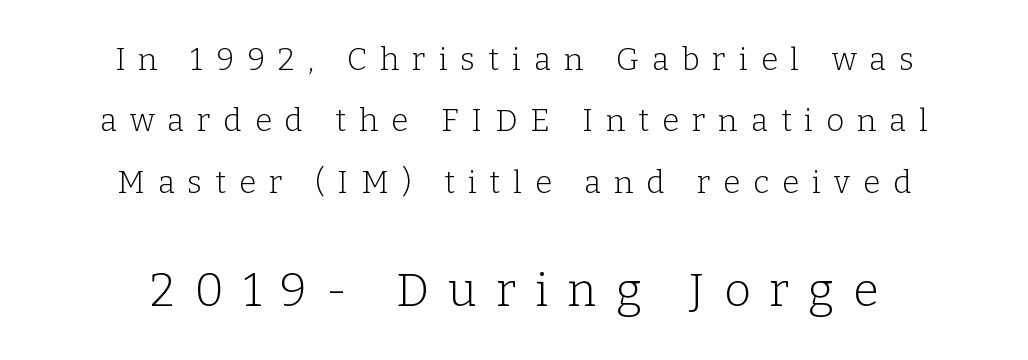
{"serif": "yes", "italic": "no", "bold": "no", "weight": "light", "width": "normal", "stroke_contrast": "low", "x_height": "medium", "monospaced": "no", "underline": "no", "align": "center", "line_spacing": "loose", "line_spacing_ratio": 1.98, "letter_spacing": "wide", "letter_spacing_em": 0.42, "larger_block": "second", "size_ratio": 1.48, "glyph_px": 46}
